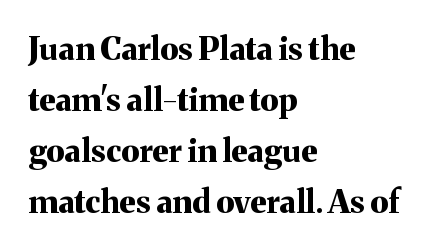
These lines stack with their left ends in a neat column. Descender tails drop into unmarked territory. Honestly, the row spacing looks completely unremarkable. The type is set solid horizontally, with unmodified tracking. How heavy is the stroke? Heavy — this is a bold. Ascenders rise straight up at ninety degrees.
